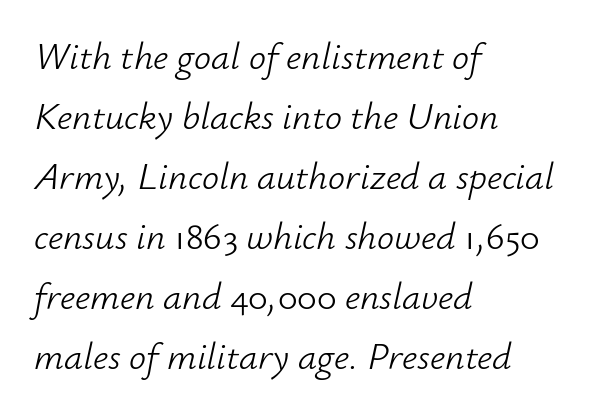
{"italic": "yes", "lean": "right", "slant_degrees": 12, "bold": "no", "weight": "light", "width": "normal", "stroke_contrast": "low", "x_height": "small", "monospaced": "no", "underline": "no", "align": "left", "line_spacing": "normal", "line_spacing_ratio": 1.58, "letter_spacing": "normal", "letter_spacing_em": 0.0, "glyph_px": 38}
